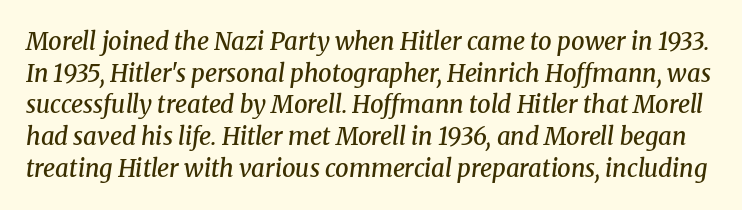
{"italic": "yes", "lean": "right", "slant_degrees": 8, "bold": "semi", "underline": "no", "line_spacing": "normal", "line_spacing_ratio": 1.32, "letter_spacing": "normal", "letter_spacing_em": 0.0, "glyph_px": 24}
